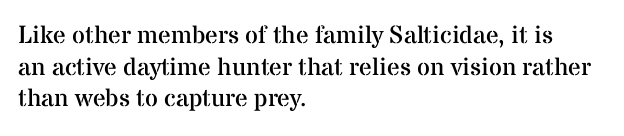
The image shows 25 px text type, upright; set left-aligned, normal line spacing (1.27x), normal letter spacing, not underlined.
